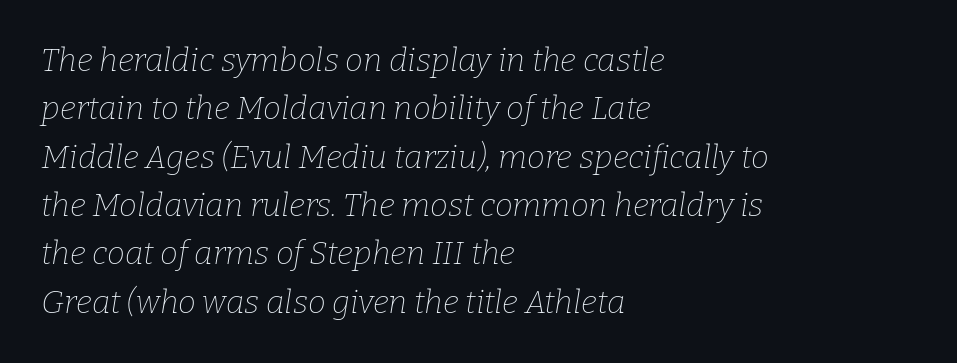
The image shows 32 px thin serif type, italic (leaning right); set left-aligned, normal line spacing (1.51x), normal letter spacing, not underlined; low stroke contrast and a medium x-height.
